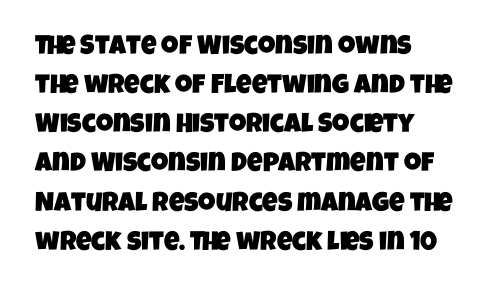
The image shows 27 px text type; set left-aligned, normal line spacing (1.45x), normal letter spacing, not underlined.
